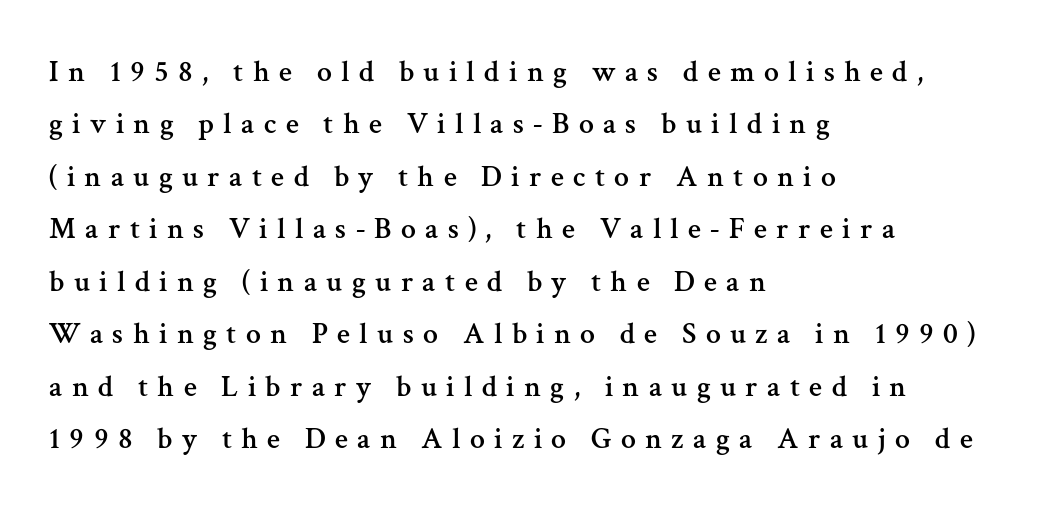
The image shows 30 px serif type, upright; set left-aligned, line spacing 1.75x, unusually wide letter spacing (+0.31 em), not underlined; medium stroke contrast and a medium x-height.
